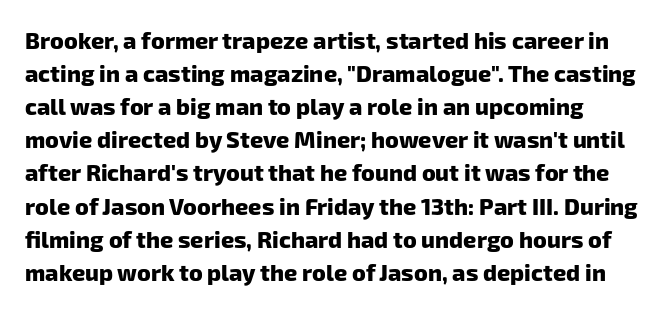
The image shows 23 px bold type; set normal line spacing (1.44x), normal letter spacing, not underlined.
